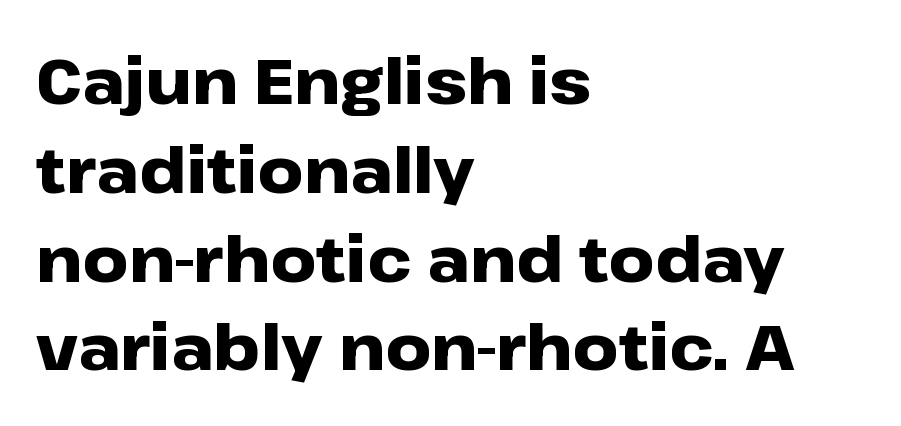
Q: Is the text bold? A: Yes.
Q: Is the text italic (slanted)? A: No, it is upright.
Q: Is the typeface a serif or a sans-serif typeface? A: Sans-serif.
Q: Is the text underlined? A: No.
Q: How is the paragraph aligned? A: Left-aligned.
Q: Is the spacing between letters normal or unusually wide? A: Normal.
Q: Is the spacing between lines tight, normal or loose? A: Normal.
Q: Width (condensed, normal, or wide)? A: Wide.
Q: Stroke contrast? A: Low.
Q: x-height? A: Medium.
Q: Monospaced? A: No.
